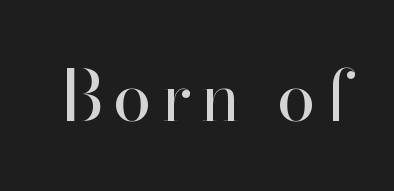
{"serif": "yes", "italic": "no", "bold": "no", "weight": "regular", "width": "normal", "stroke_contrast": "high", "x_height": "small", "monospaced": "no", "underline": "no", "glyph_px": 70}
